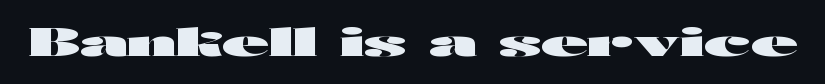
Q: Is the text bold? A: Yes.
Q: Is the text italic (slanted)? A: No, it is upright.
Q: Is the typeface a serif or a sans-serif typeface? A: Sans-serif.
Q: Is the text underlined? A: No.
Q: Is the spacing between letters normal or unusually wide? A: Normal.
Q: Width (condensed, normal, or wide)? A: Wide.
Q: Stroke contrast? A: High.
Q: x-height? A: Medium.
Q: Monospaced? A: No.
